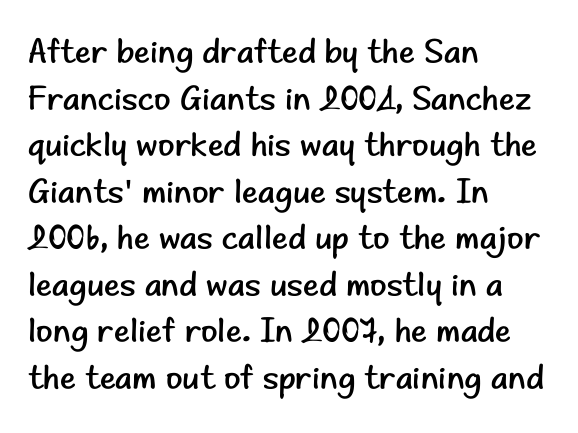
{"serif": "no", "italic": "no", "bold": "no", "weight": "regular", "width": "normal", "stroke_contrast": "low", "x_height": "small", "monospaced": "no", "underline": "no", "align": "left", "line_spacing": "normal", "line_spacing_ratio": 1.37, "letter_spacing": "normal", "letter_spacing_em": 0.0, "glyph_px": 34}
